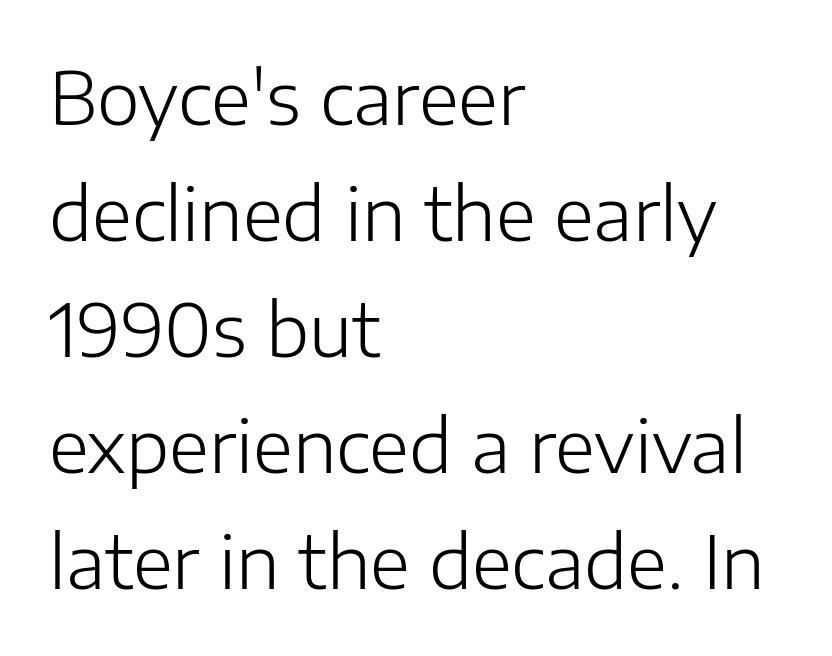
The image shows 73 px light sans-serif type, upright; set left-aligned, normal line spacing (1.59x), normal letter spacing, not underlined; low stroke contrast and a medium x-height.
